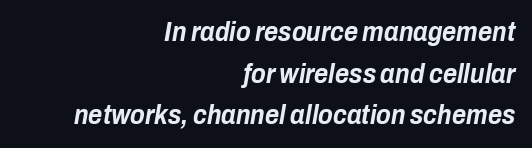
The image shows 27 px bold type, italic (leaning right); set right-aligned, normal line spacing (1.54x), normal letter spacing, not underlined.
